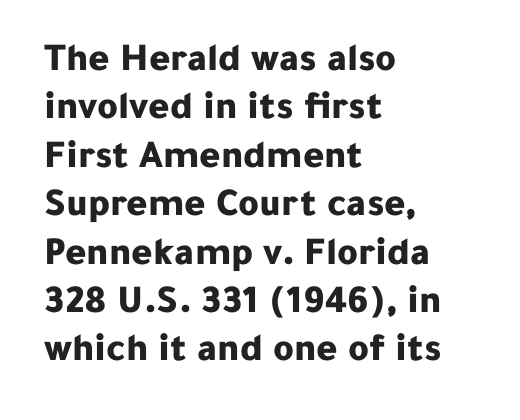
Reading down the block, your eye returns to a fixed left position each line. The letters carry no serifs — their stems end cleanly without finishing strokes. The passage shown is not underscored anywhere. Proportional: the letters do not fall into vertical columns. The typography opts for an upright posture over an oblique one.
